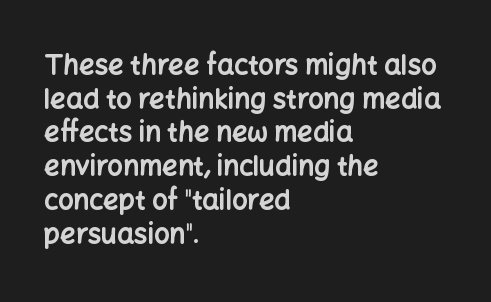
Its strokes are broad and dark, the hallmark of bold type. It's the straight-up-and-down kind of type. Regular leading. Caption: standard tracking, unaltered.
